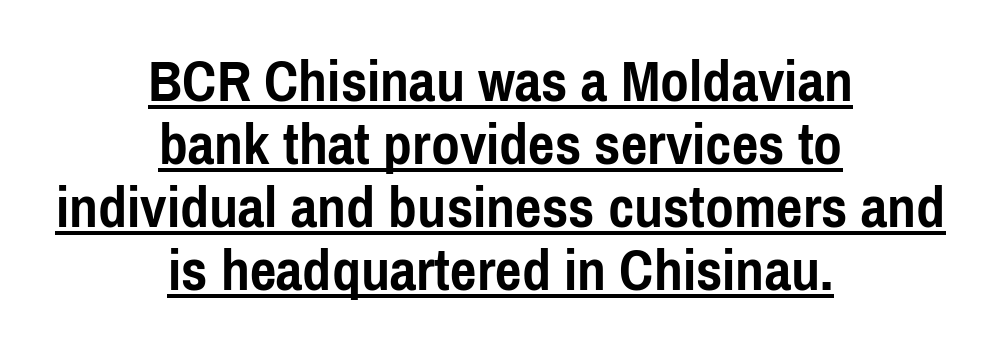
The image shows 63 px semibold, condensed sans-serif type, upright; set centered, tight line spacing (1.0x), normal letter spacing, underlined; low stroke contrast and a medium x-height.
